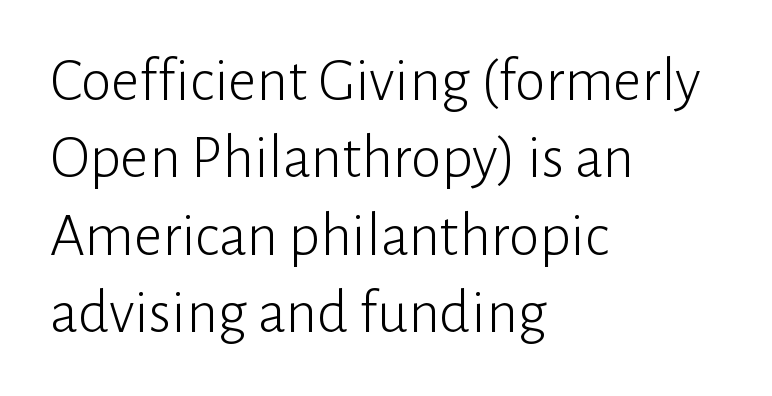
The image shows 62 px light sans-serif type, upright; set left-aligned, normal line spacing (1.25x), normal letter spacing, not underlined; low stroke contrast and a medium x-height.
